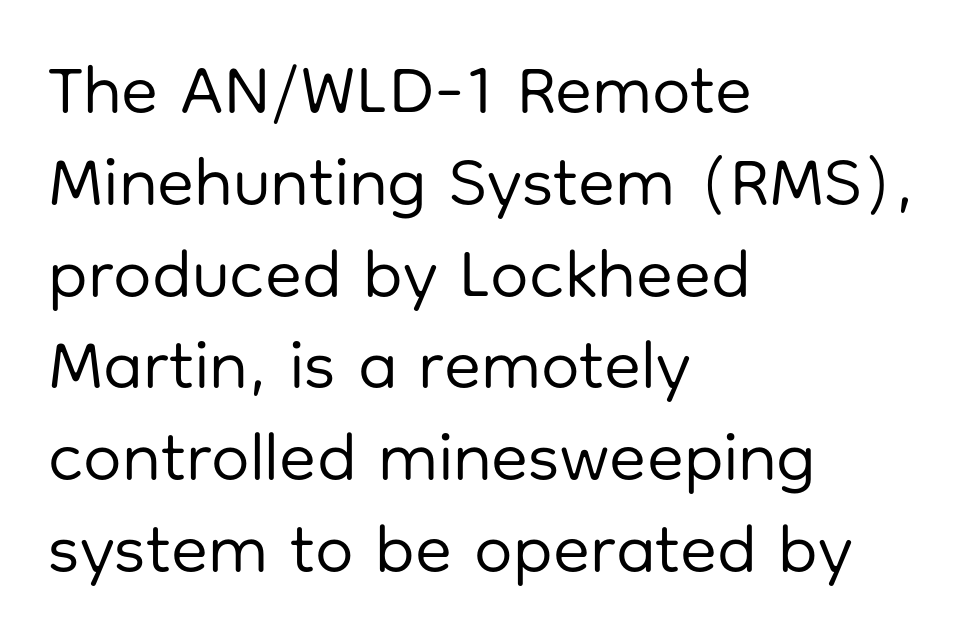
Q: Is the text bold? A: No.
Q: Is the text italic (slanted)? A: No, it is upright.
Q: Is the typeface a serif or a sans-serif typeface? A: Sans-serif.
Q: Is the text underlined? A: No.
Q: How is the paragraph aligned? A: Left-aligned.
Q: Is the spacing between letters normal or unusually wide? A: Normal.
Q: Is the spacing between lines tight, normal or loose? A: Normal.
Q: Width (condensed, normal, or wide)? A: Normal.
Q: Stroke contrast? A: Low.
Q: x-height? A: Medium.
Q: Monospaced? A: No.
